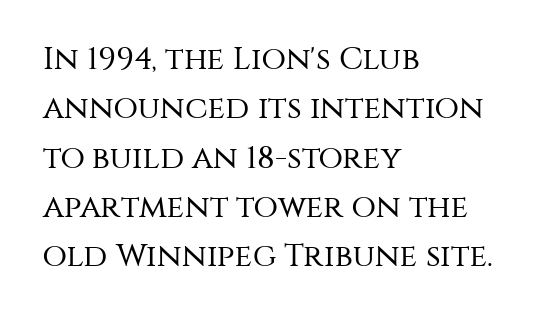
{"serif": "no", "italic": "no", "bold": "no", "weight": "regular", "width": "normal", "stroke_contrast": "medium", "x_height": "large", "monospaced": "no", "underline": "no", "align": "left", "line_spacing": "normal", "line_spacing_ratio": 1.54, "letter_spacing": "normal", "letter_spacing_em": 0.0, "glyph_px": 32}
